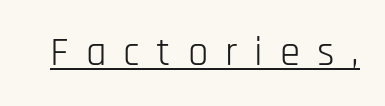
{"serif": "no", "italic": "no", "bold": "no", "weight": "light", "width": "condensed", "stroke_contrast": "low", "x_height": "large", "monospaced": "no", "underline": "yes", "letter_spacing": "wide", "letter_spacing_em": 0.41, "glyph_px": 41}
